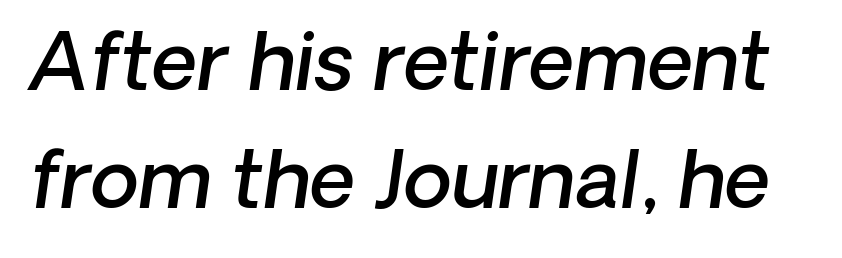
{"serif": "no", "bold": "semi", "weight": "semibold", "width": "normal", "stroke_contrast": "low", "x_height": "medium", "monospaced": "no", "underline": "no", "line_spacing": "normal", "line_spacing_ratio": 1.49, "letter_spacing": "normal", "letter_spacing_em": 0.0, "glyph_px": 79}
